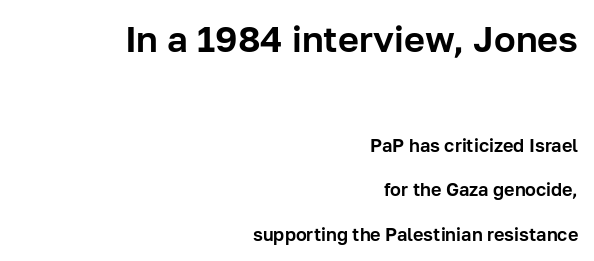
All the whitespace from short lines collects on the left. Do the characters align in a grid? No, the font is proportional. The initial chunk of copy outweighs the following chunk in type size. Does the type have serifs? No, each stem ends abruptly. The baseline area is clear. This sample trades compactness for vertical openness between lines.
